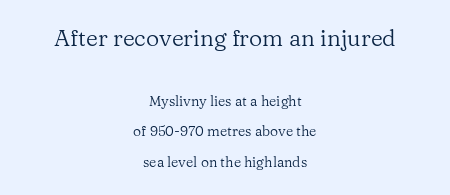
This sample trades compactness for vertical openness between lines. Visually, the top section dominates because its glyphs are scaled up. The string is rendered with underlining switched off. The cut favours lightness, reaching ordinary text weight at its darkest. The axis of the letterforms is exactly vertical.
